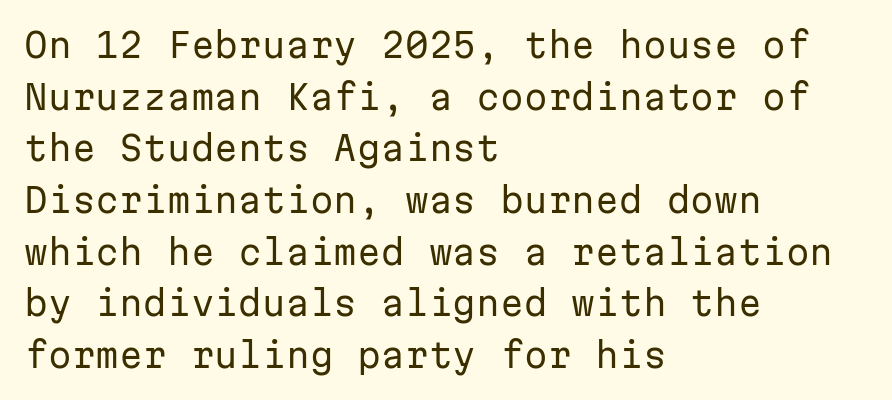
The image shows 34 px regular-weight sans-serif type, upright, monospaced; set left-aligned, normal line spacing (1.52x), normal letter spacing, not underlined; low stroke contrast and a medium x-height.
